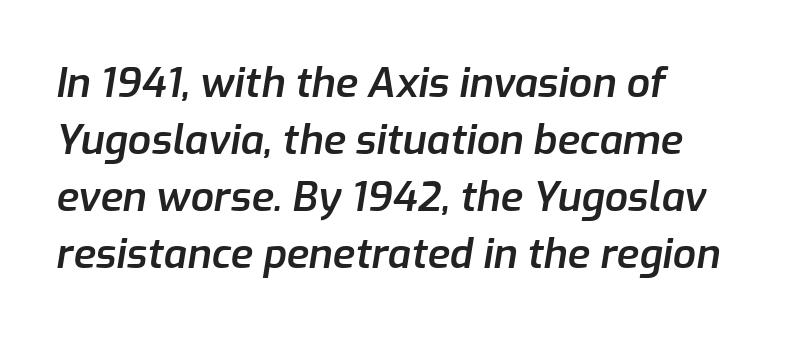
Q: Is the text bold? A: Semi-bold.
Q: Is the text italic (slanted)? A: Yes, it leans right by about 9 degrees.
Q: Is the text underlined? A: No.
Q: How is the paragraph aligned? A: Left-aligned.
Q: Is the spacing between letters normal or unusually wide? A: Normal.
Q: Is the spacing between lines tight, normal or loose? A: Normal.
Q: Width (condensed, normal, or wide)? A: Normal.
Q: Stroke contrast? A: Low.
Q: x-height? A: Medium.
Q: Monospaced? A: No.
